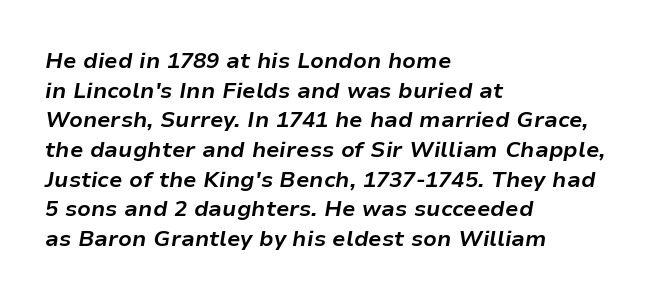
{"italic": "yes", "lean": "right", "slant_degrees": 9, "bold": "yes", "underline": "no", "align": "left", "line_spacing": "normal", "line_spacing_ratio": 1.35, "letter_spacing": "normal", "letter_spacing_em": 0.0, "glyph_px": 22}
